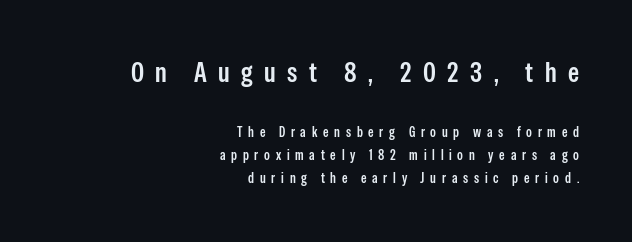
The image shows 28 px condensed sans-serif type, upright; set right-aligned, normal line spacing (1.66x), unusually wide letter spacing (+0.41 em), not underlined; the first (top) block is 2.0x larger; low stroke contrast and a medium x-height.
